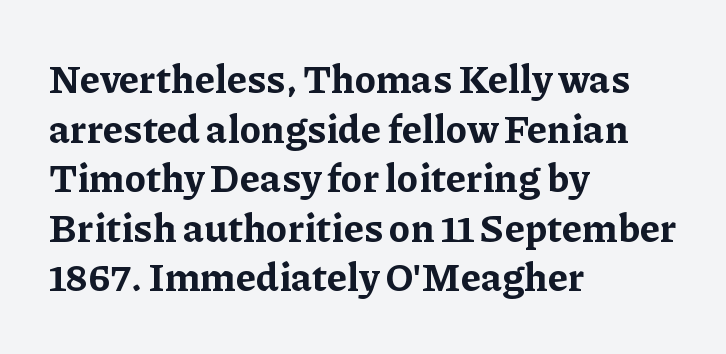
{"serif": "yes", "italic": "no", "bold": "yes", "weight": "bold", "width": "normal", "stroke_contrast": "low", "x_height": "medium", "monospaced": "no", "underline": "no", "align": "left", "line_spacing": "normal", "line_spacing_ratio": 1.27, "letter_spacing": "normal", "letter_spacing_em": 0.0, "glyph_px": 39}
